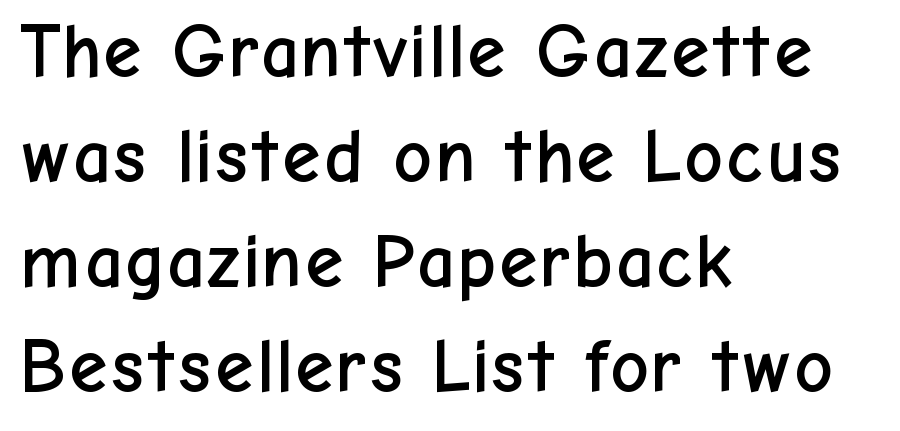
The image shows 76 px sans-serif type, upright; set left-aligned, normal line spacing (1.38x), normal letter spacing, not underlined; low stroke contrast and a medium x-height.
